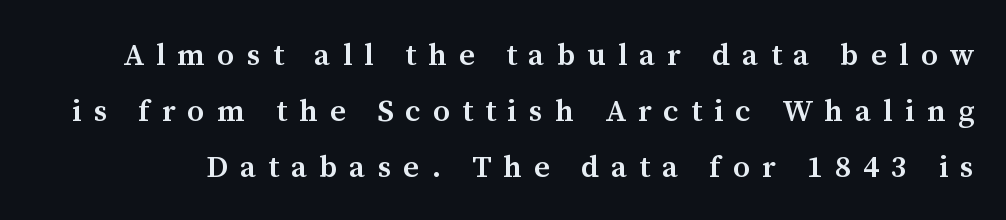
The horizontal fit of the characters is loose and conspicuously gappy. Decoration check: the copy has no underline. What kind of face is this? One with serifs. This sample has the flowing, uneven cadence of proportional lettering. You can tell it's not italic because the verticals are truly vertical.
